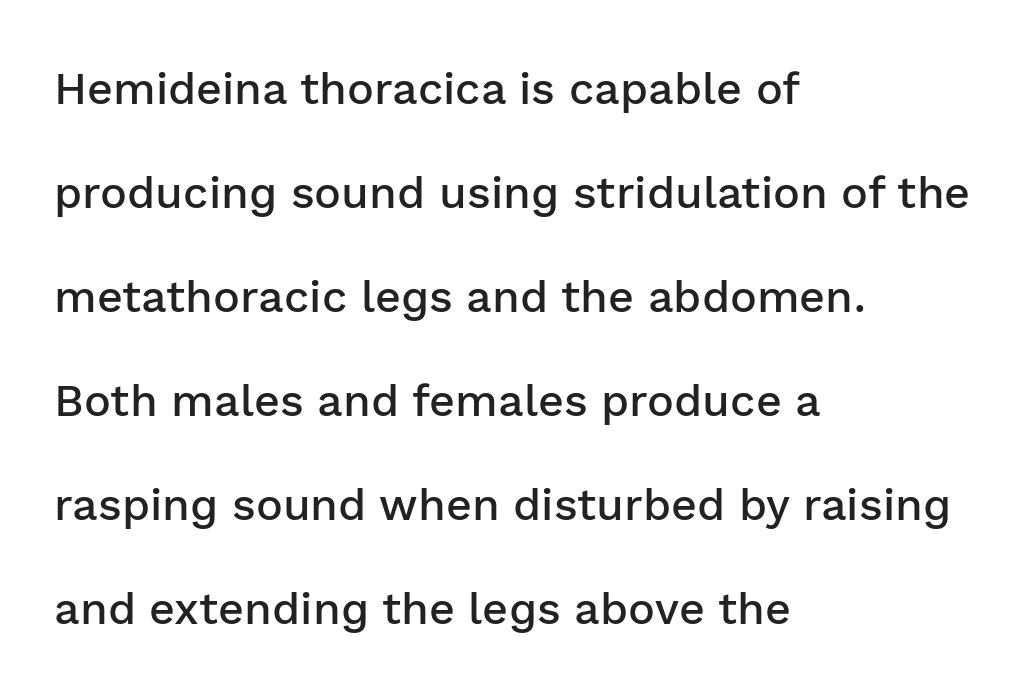
This is sans-serif lettering, the kind often seen on screens and signage. Line spacing here is loose. The passage shown is typed in a proportional face where columns would drift. This is roman type, the default non-slanted kind. Look at the tracking — it's just the regular setting, nothing added.
